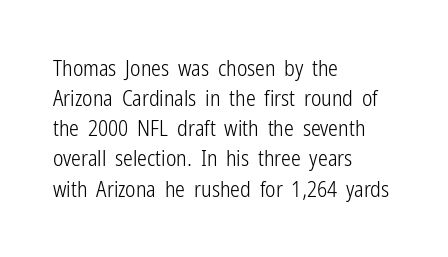
{"italic": "no", "bold": "no", "underline": "no", "align": "left", "line_spacing": "normal", "line_spacing_ratio": 1.37, "letter_spacing": "normal", "letter_spacing_em": 0.0, "glyph_px": 22}
